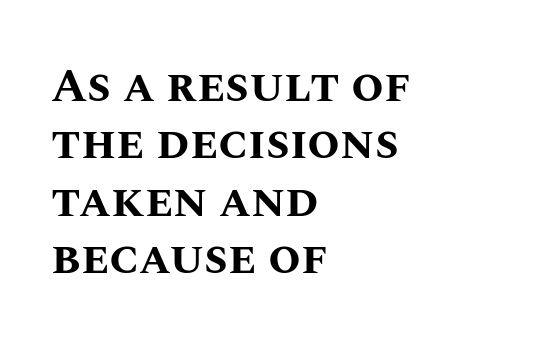
Left-aligned paragraph, ragged on the right. Has an underline been added? It has not. The letters advance in unequal steps, a hallmark of proportional type. Upright lettering throughout. Characters follow at the spacing the type designer built in.
